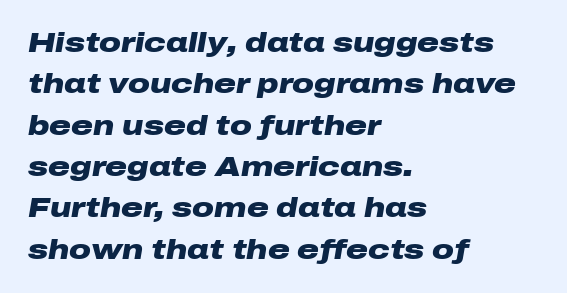
Descender tails drop into unmarked territory. The face used here is rendered with its standard letterfit. The paragraph shown leans on its left margin. The block of text has a typical density, with ordinary space between rows.
